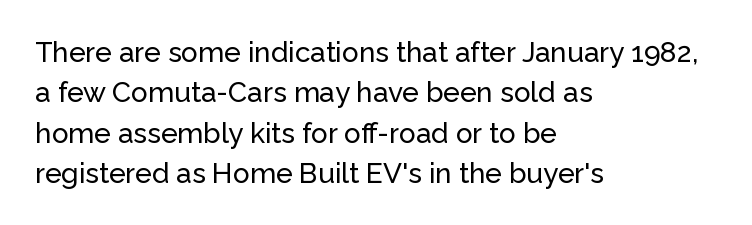
Q: Is the text italic (slanted)? A: No, it is upright.
Q: Is the typeface a serif or a sans-serif typeface? A: Sans-serif.
Q: Is the text underlined? A: No.
Q: How is the paragraph aligned? A: Left-aligned.
Q: Is the spacing between letters normal or unusually wide? A: Normal.
Q: Is the spacing between lines tight, normal or loose? A: Normal.
Q: Width (condensed, normal, or wide)? A: Normal.
Q: Stroke contrast? A: Low.
Q: x-height? A: Medium.
Q: Monospaced? A: No.
